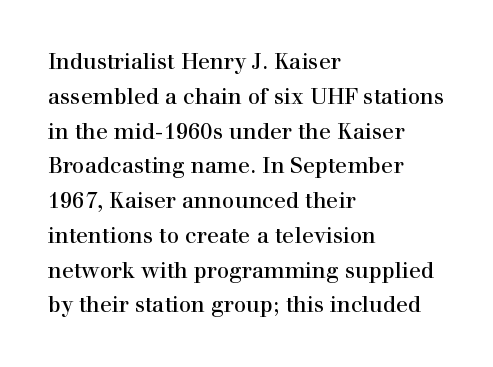
The image shows 22 px text type, upright; set left-aligned, normal line spacing (1.58x), normal letter spacing, not underlined.
